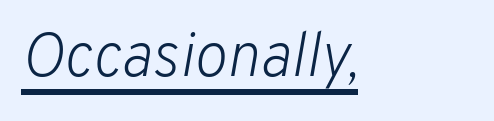
Q: Is the text bold? A: No.
Q: Is the text italic (slanted)? A: Yes, it leans right by about 10 degrees.
Q: Is the text underlined? A: Yes.
Q: How is the paragraph aligned? A: Left-aligned.
Q: Is the spacing between letters normal or unusually wide? A: Normal.
Q: Width (condensed, normal, or wide)? A: Normal.
Q: Stroke contrast? A: Low.
Q: x-height? A: Medium.
Q: Monospaced? A: No.
